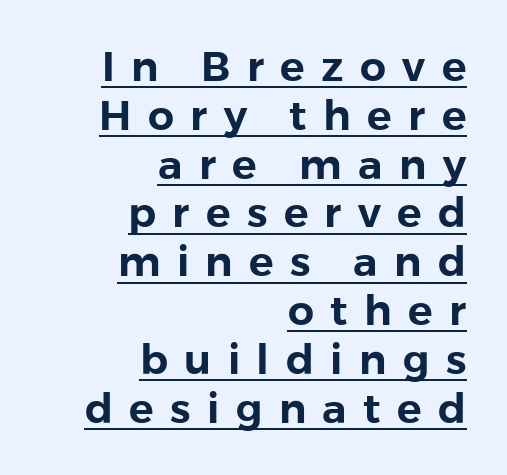
Visually the block forms a straight wall on the right and a jagged coastline on the left. The tracking jumps out immediately: characters are airy and widely separated. Observe the absence of serifs on each vertical stroke in this sample. Think of a printed novel: that variable character pitch is what you see here.
